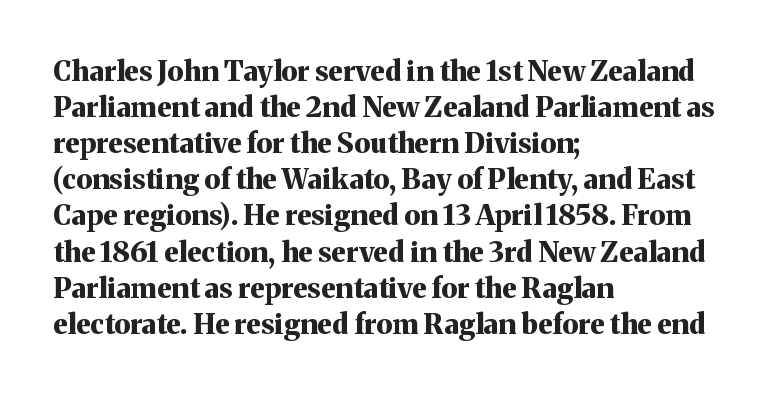
Q: Is the text bold? A: Yes.
Q: Is the text italic (slanted)? A: No, it is upright.
Q: Is the typeface a serif or a sans-serif typeface? A: Serif.
Q: Is the text underlined? A: No.
Q: How is the paragraph aligned? A: Left-aligned.
Q: Is the spacing between letters normal or unusually wide? A: Normal.
Q: Is the spacing between lines tight, normal or loose? A: Normal.
Q: Width (condensed, normal, or wide)? A: Normal.
Q: Stroke contrast? A: Medium.
Q: x-height? A: Medium.
Q: Monospaced? A: No.
